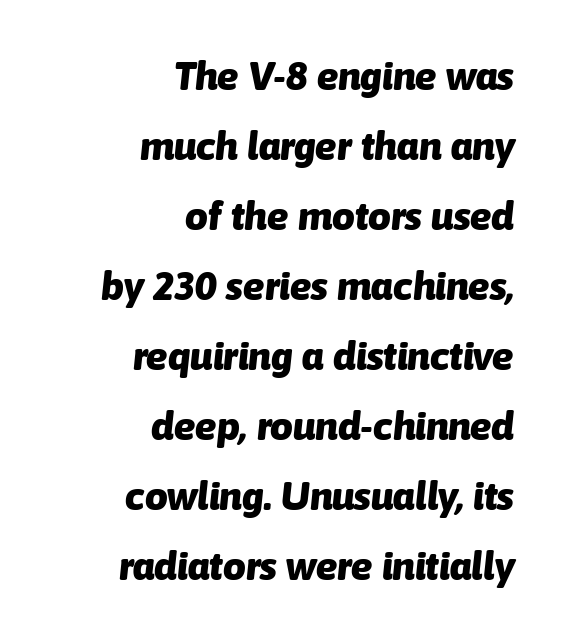
The image shows 40 px heavy type, italic (leaning right); set right-aligned, line spacing 1.75x, normal letter spacing, not underlined; low stroke contrast and a medium x-height.
